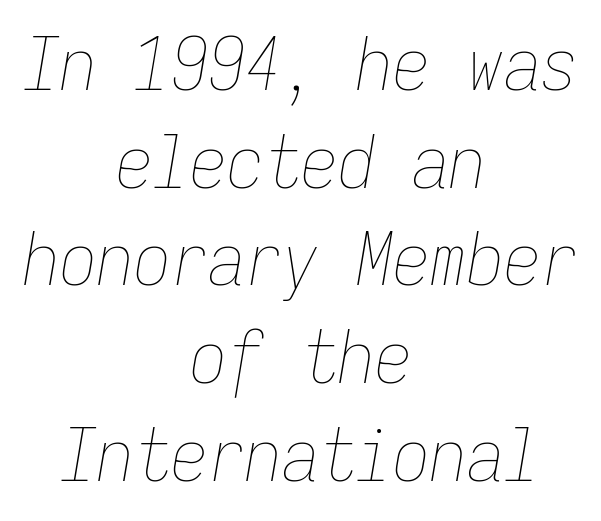
Q: Is the text bold? A: No.
Q: Is the text italic (slanted)? A: Yes, it leans right by about 9 degrees.
Q: Is the text underlined? A: No.
Q: How is the paragraph aligned? A: Centered.
Q: Is the spacing between letters normal or unusually wide? A: Normal.
Q: Is the spacing between lines tight, normal or loose? A: Normal.
Q: Width (condensed, normal, or wide)? A: Condensed.
Q: Stroke contrast? A: Low.
Q: x-height? A: Medium.
Q: Monospaced? A: Yes.
